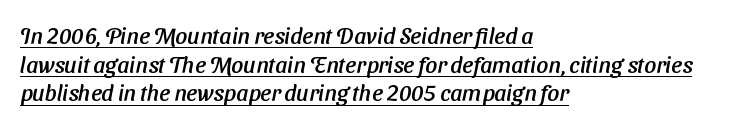
Q: Is the text underlined? A: Yes.
Q: How is the paragraph aligned? A: Left-aligned.
Q: Is the spacing between letters normal or unusually wide? A: Normal.
Q: Is the spacing between lines tight, normal or loose? A: Normal.
